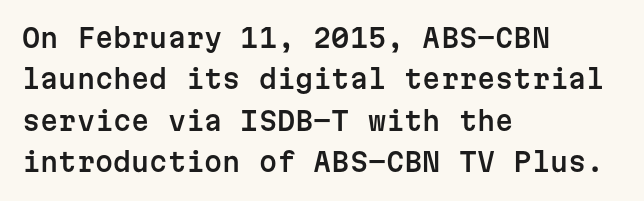
Honestly, there is no underline to notice here at all. Nothing unusual about the tracking: characters are spaced as the font intends. These lines stack with their left ends in a neat column. Posture: vertical. Normally led — the rows are evenly, conventionally spaced.
